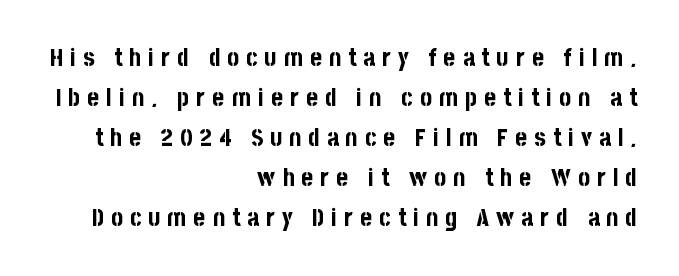
No italicization has been applied; the sample stays upright. The area under the type is left untouched. Is the block centered? No — it sits flush against the right margin. Glyph-to-glyph distance is far greater than everyday printed text. Does the leading feel generous? No, just average. Emphasis by weight is at full strength: bold.
